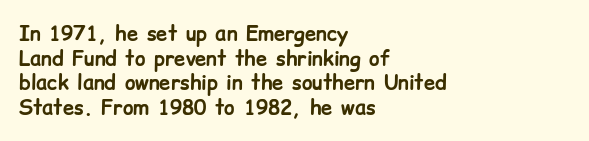
The image shows 20 px bold type, upright; set left-aligned, line spacing 1.23x, normal letter spacing, not underlined.
